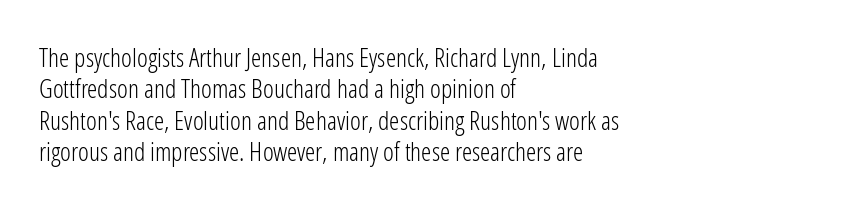
{"italic": "no", "bold": "no", "underline": "no", "align": "left", "line_spacing_ratio": 1.21, "letter_spacing": "normal", "letter_spacing_em": 0.0, "glyph_px": 26}
